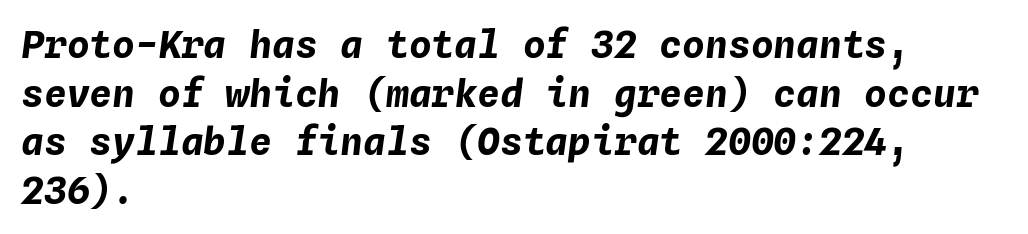
Has an underline been added? It has not. Layout note: lines flush left. Rows of type keep a routine distance in the vertical direction. Spacing verdict: monospaced, one width for all characters. The typesetting leans heavy: a genuine bold.
